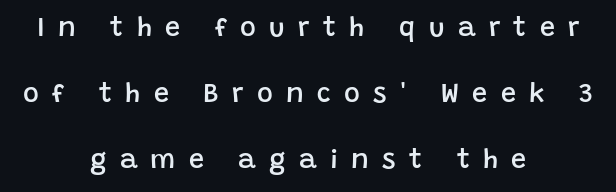
{"italic": "no", "bold": "semi", "underline": "no", "align": "center", "line_spacing": "loose", "line_spacing_ratio": 2.44, "letter_spacing": "wide", "letter_spacing_em": 0.49, "glyph_px": 27}
